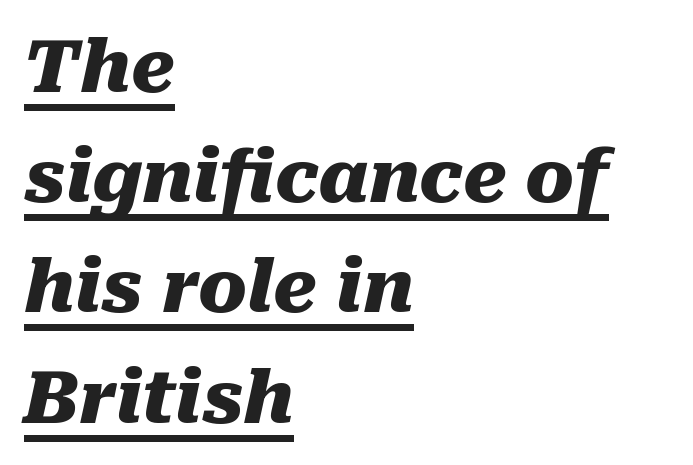
{"italic": "yes", "lean": "right", "slant_degrees": 10, "bold": "yes", "weight": "heavy", "width": "normal", "stroke_contrast": "medium", "x_height": "medium", "monospaced": "no", "underline": "yes", "align": "left", "line_spacing": "normal", "line_spacing_ratio": 1.51, "letter_spacing": "normal", "letter_spacing_em": 0.0, "glyph_px": 73}
